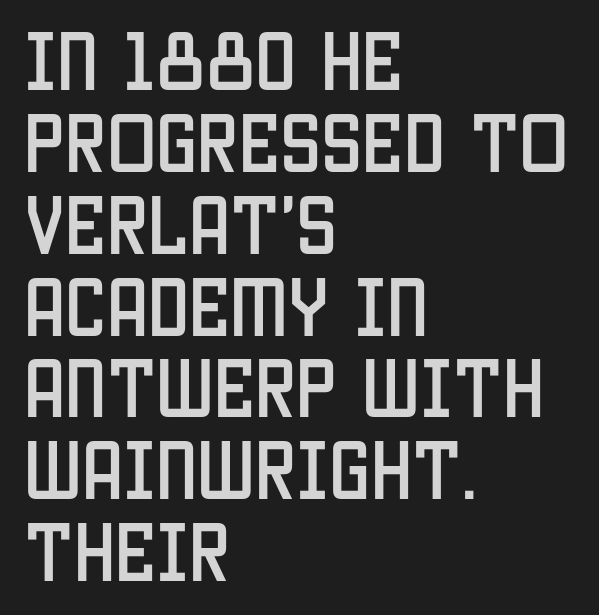
{"serif": "no", "italic": "no", "width": "condensed", "stroke_contrast": "low", "x_height": "large", "monospaced": "no", "underline": "no", "align": "left", "line_spacing_ratio": 1.24, "letter_spacing": "normal", "letter_spacing_em": 0.0, "glyph_px": 66}
